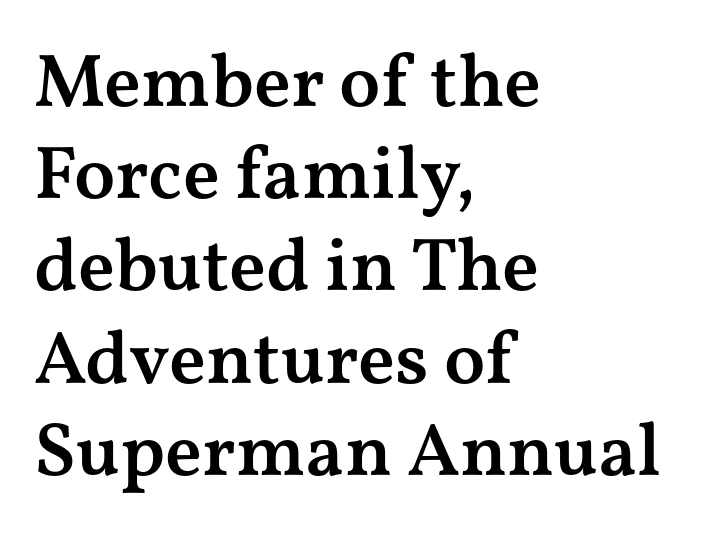
Q: Is the text bold? A: Semi-bold.
Q: Is the text italic (slanted)? A: No, it is upright.
Q: Is the typeface a serif or a sans-serif typeface? A: Serif.
Q: Is the text underlined? A: No.
Q: How is the paragraph aligned? A: Left-aligned.
Q: Is the spacing between letters normal or unusually wide? A: Normal.
Q: Width (condensed, normal, or wide)? A: Wide.
Q: Stroke contrast? A: Medium.
Q: x-height? A: Medium.
Q: Monospaced? A: No.
